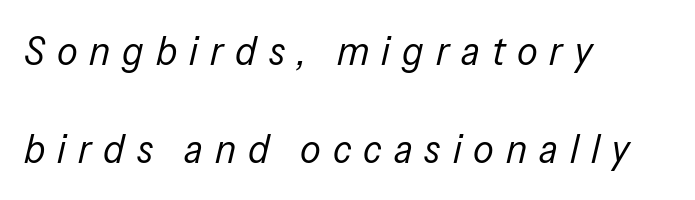
The image shows 41 px regular-weight, condensed type, italic (leaning right); set left-aligned, loose line spacing (2.4x), unusually wide letter spacing (+0.29 em), not underlined; low stroke contrast and a medium x-height.
